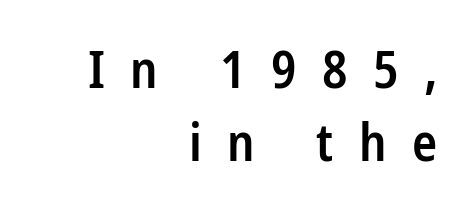
The image shows 52 px semibold, condensed sans-serif type, upright; set right-aligned, normal line spacing (1.41x), unusually wide letter spacing (+0.49 em), not underlined; low stroke contrast and a medium x-height.
